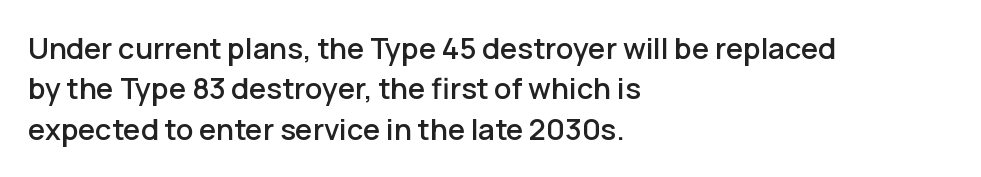
The image shows 29 px sans-serif type, upright; set left-aligned, normal line spacing (1.39x), normal letter spacing, not underlined; low stroke contrast and a medium x-height.
